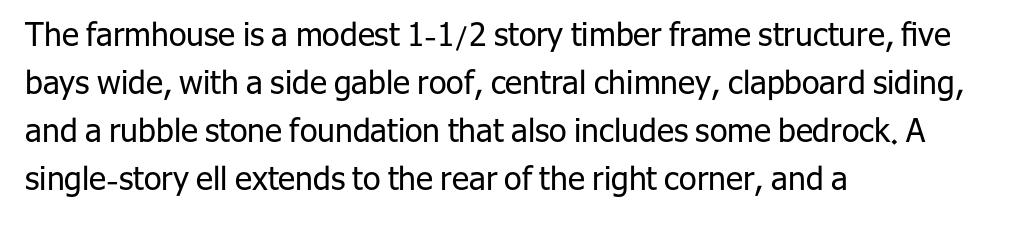
Each letter keeps its own natural width here, so spacing adapts to shape. Italic? Not at all — the glyphs are vertical. Regular leading. No extra ink here — the face is not bold. The compositor pushed each line to the left boundary.
